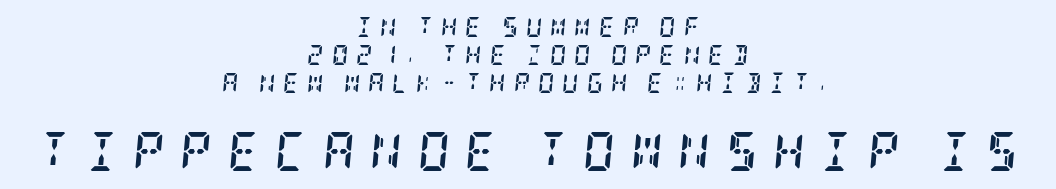
Q: Is the text bold? A: Yes.
Q: Is the text italic (slanted)? A: Yes, it leans right by about 5 degrees.
Q: Is the typeface a serif or a sans-serif typeface? A: Serif.
Q: Is the text underlined? A: No.
Q: How is the paragraph aligned? A: Centered.
Q: Is the spacing between letters normal or unusually wide? A: Unusually wide.
Q: Is the spacing between lines tight, normal or loose? A: Normal.
Q: Which block of text is set in a larger size, the first (top) or the second (bottom)? A: The second (bottom) one.
Q: Width (condensed, normal, or wide)? A: Condensed.
Q: Stroke contrast? A: Low.
Q: x-height? A: Large.
